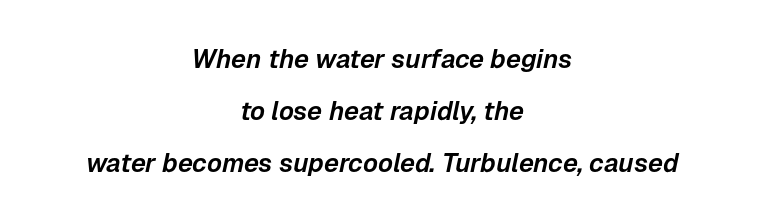
The compositor balanced each line on the midline. Rule under the text: the space is simply empty. Short note: letters normally spaced. Yep, that's italic — everything's leaning.
